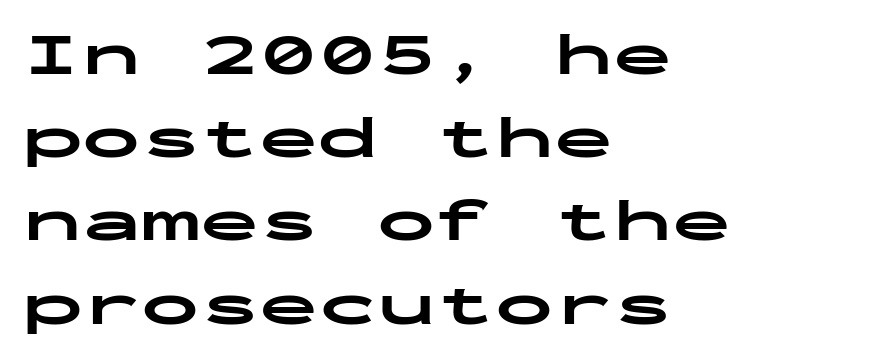
Q: Is the text bold? A: Yes.
Q: Is the text italic (slanted)? A: No, it is upright.
Q: Is the typeface a serif or a sans-serif typeface? A: Sans-serif.
Q: Is the text underlined? A: No.
Q: How is the paragraph aligned? A: Left-aligned.
Q: Is the spacing between letters normal or unusually wide? A: Normal.
Q: Is the spacing between lines tight, normal or loose? A: Normal.
Q: Width (condensed, normal, or wide)? A: Wide.
Q: Stroke contrast? A: Low.
Q: x-height? A: Medium.
Q: Monospaced? A: Yes.
